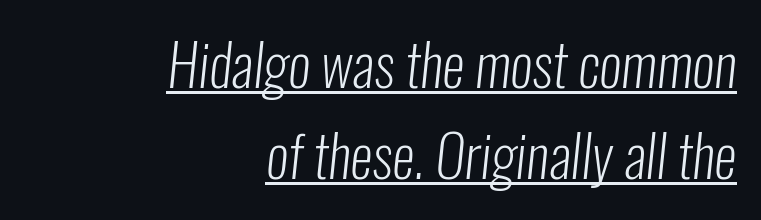
The font sits on the lighter half of the weight spectrum, regular included. A student would call this right alignment; a typographer would say flush right, rag left. These lines are rendered in a variable-pitch font. Compared with typical paragraphs, the rows here are spaced about the same. Is there an underline? Yes — a line sits under the letters. Nothing unusual about the tracking: characters are spaced as the font intends.
